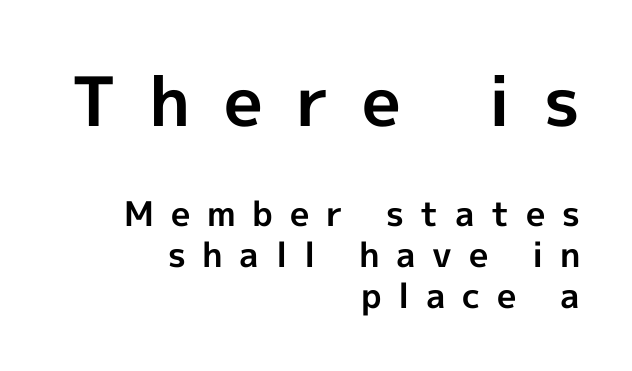
Block one is the big one; block two sits smaller underneath. The paragraph has a hard right edge and a soft left edge. You can tell it's not italic because the verticals are truly vertical. Each word looks stretched out because of the extra space between its letters. You'd pick this weight for a headline — it's a proper bold. These lines are rendered in a variable-pitch font.
